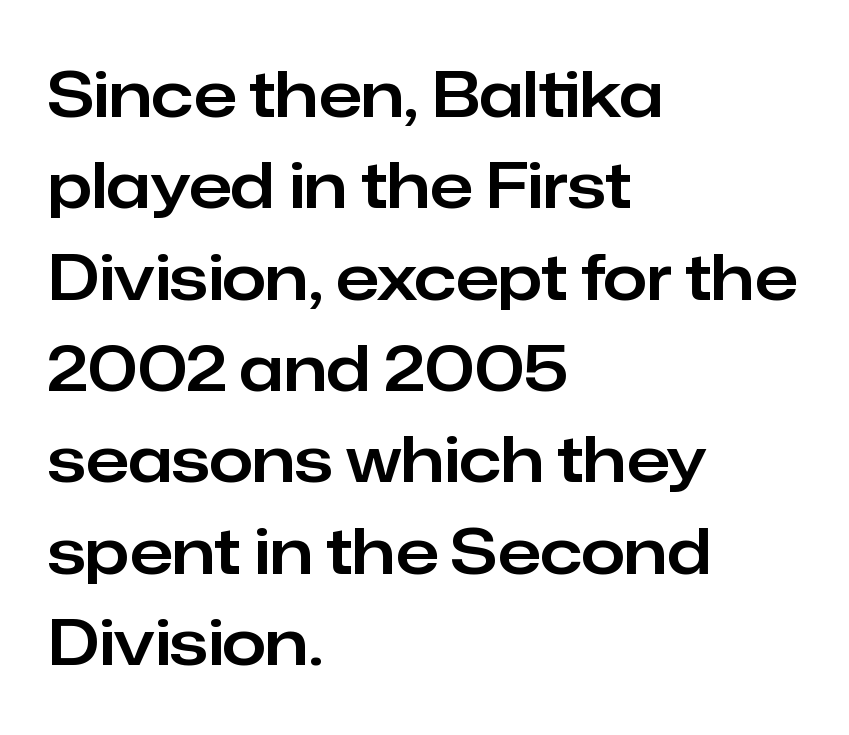
The passage shown stacks its lines at a standard gap. The rendering uses natural spacing where letterforms have individual widths. Ordinary non-slanted type is in use. The face used here is a sans, in the tradition of grotesques and geometrics. The line texture is even and compact thanks to regular tracking. Letters rest on an invisible, unmarked baseline.
